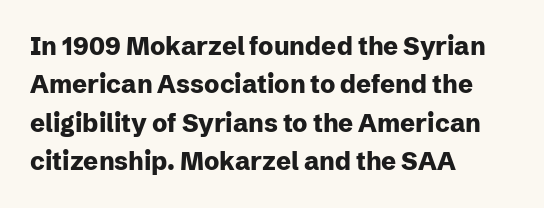
{"italic": "no", "bold": "yes", "underline": "no", "align": "left", "line_spacing": "normal", "line_spacing_ratio": 1.54, "letter_spacing": "normal", "letter_spacing_em": 0.0, "glyph_px": 25}
